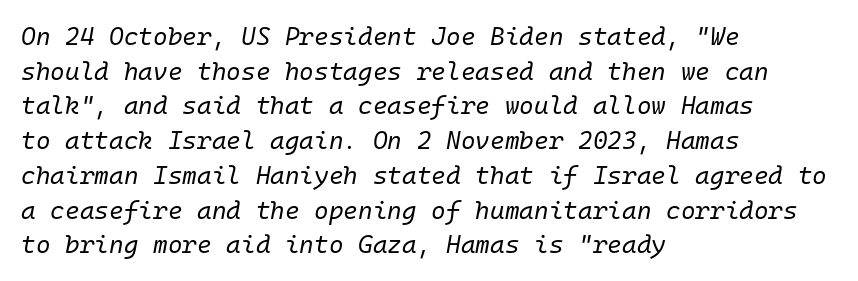
Is this a heavy cut? Hardly; it is regular or lighter. Does the leading feel generous? No, just average. Does extra space separate the letters? No, they use regular spacing. Type without underlining. Would a proofreader flag this as italicized? Yes. Short and long lines alike share a common starting point at left.
